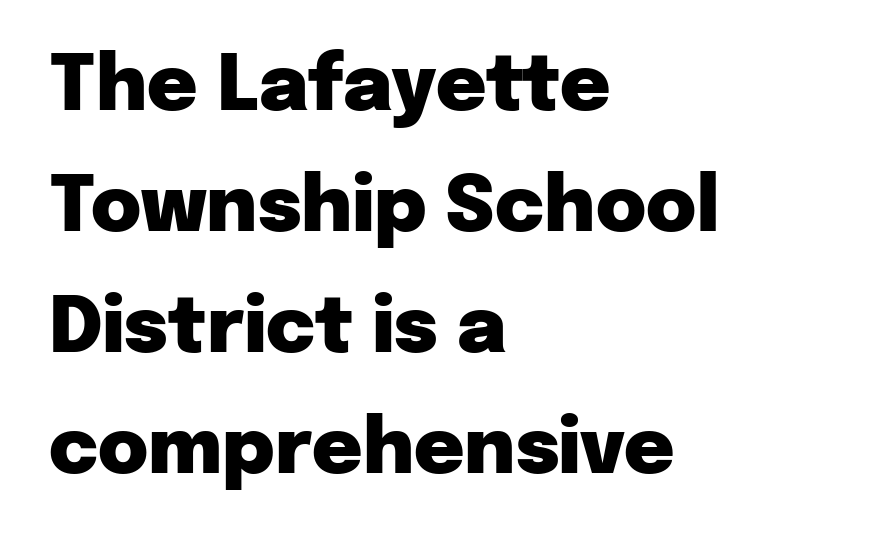
Q: Is the text bold? A: Yes.
Q: Is the text italic (slanted)? A: No, it is upright.
Q: Is the typeface a serif or a sans-serif typeface? A: Sans-serif.
Q: Is the text underlined? A: No.
Q: How is the paragraph aligned? A: Left-aligned.
Q: Is the spacing between letters normal or unusually wide? A: Normal.
Q: Is the spacing between lines tight, normal or loose? A: Normal.
Q: Width (condensed, normal, or wide)? A: Normal.
Q: Stroke contrast? A: Low.
Q: x-height? A: Medium.
Q: Monospaced? A: No.
